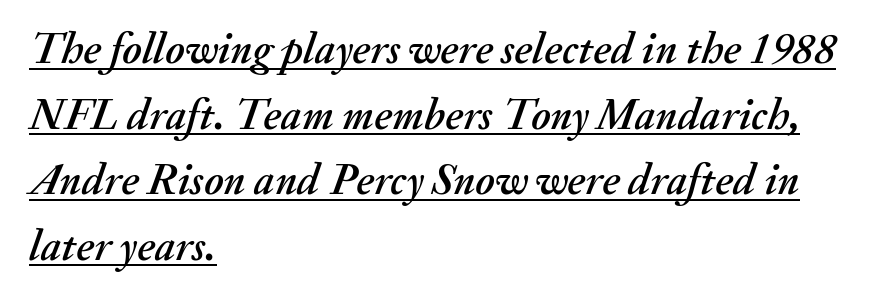
A baseline rule has been typeset under these characters. Characters follow at the spacing the type designer built in. When letters slant like this, we call the style italic. Each letter keeps its own natural width here, so spacing adapts to shape. Baseline-to-baseline distance is the conventional proportion of letter height. The paragraph shown leans on its left margin.
